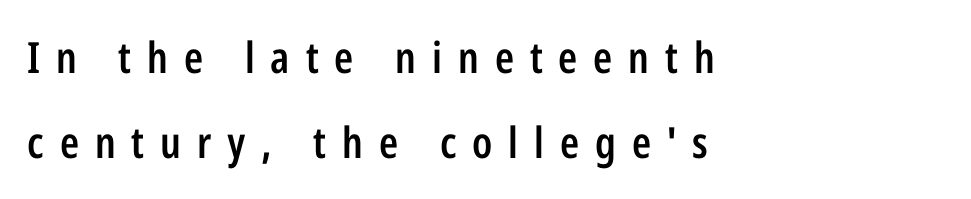
{"serif": "no", "italic": "no", "bold": "semi", "weight": "semibold", "width": "condensed", "stroke_contrast": "low", "x_height": "medium", "monospaced": "no", "underline": "no", "align": "left", "line_spacing": "loose", "line_spacing_ratio": 1.98, "letter_spacing": "wide", "letter_spacing_em": 0.37, "glyph_px": 43}
